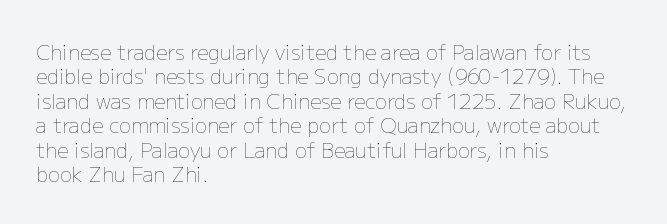
These lines keep a tight, regular rhythm from letter to letter. In CSS terms this would be text-align: left. Weight: in the light-to-regular range. This is roman type, the default non-slanted kind. Decoration check: the copy has no underline.
